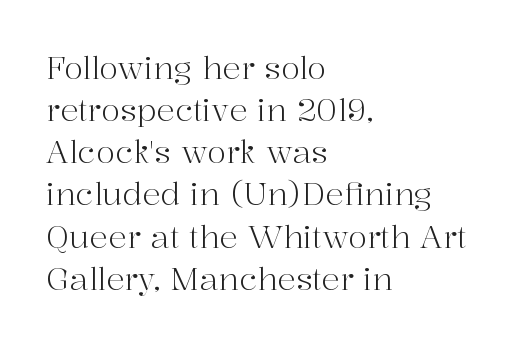
{"serif": "yes", "italic": "no", "bold": "no", "weight": "light", "width": "normal", "stroke_contrast": "high", "x_height": "medium", "monospaced": "no", "underline": "no", "align": "left", "line_spacing": "normal", "line_spacing_ratio": 1.36, "letter_spacing": "normal", "letter_spacing_em": 0.0, "glyph_px": 31}
